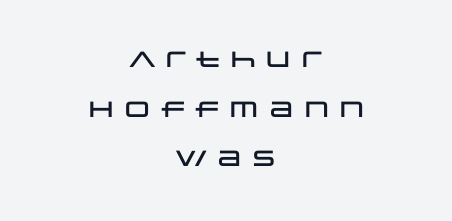
Q: Is the text italic (slanted)? A: No, it is upright.
Q: Is the text underlined? A: No.
Q: How is the paragraph aligned? A: Centered.
Q: Is the spacing between lines tight, normal or loose? A: Loose.
